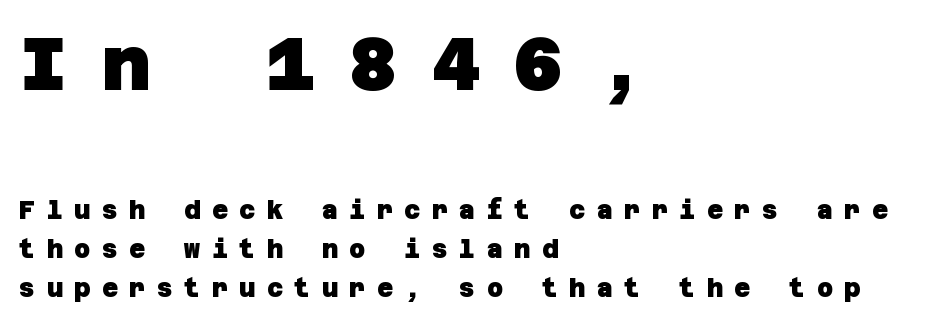
{"serif": "no", "bold": "yes", "weight": "heavy", "width": "normal", "stroke_contrast": "low", "x_height": "large", "underline": "no", "align": "left", "line_spacing": "normal", "line_spacing_ratio": 1.55, "letter_spacing": "wide", "letter_spacing_em": 0.45, "larger_block": "first", "size_ratio": 3.0, "glyph_px": 75}
